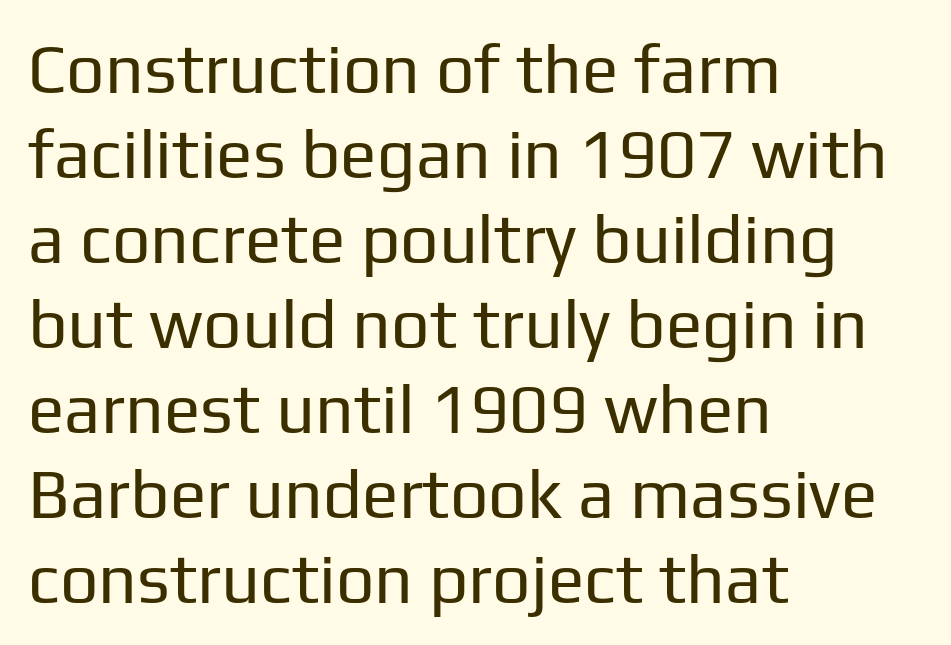
{"serif": "no", "italic": "no", "bold": "no", "weight": "regular", "width": "normal", "stroke_contrast": "low", "x_height": "medium", "monospaced": "no", "underline": "no", "align": "left", "line_spacing": "normal", "line_spacing_ratio": 1.25, "letter_spacing": "normal", "letter_spacing_em": 0.0, "glyph_px": 68}
